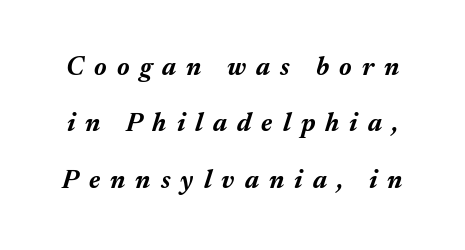
{"italic": "yes", "lean": "right", "slant_degrees": 17, "bold": "yes", "underline": "no", "line_spacing": "loose", "line_spacing_ratio": 2.17, "letter_spacing": "wide", "letter_spacing_em": 0.39, "glyph_px": 26}
